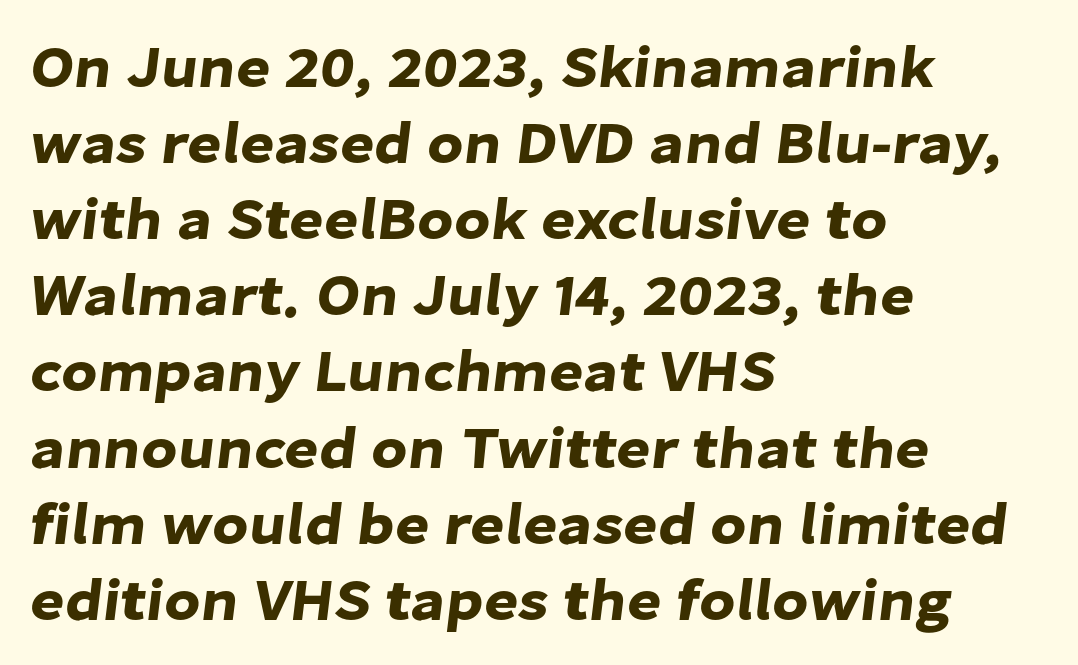
{"serif": "no", "width": "normal", "stroke_contrast": "low", "x_height": "medium", "monospaced": "no", "underline": "no", "align": "left", "line_spacing": "normal", "line_spacing_ratio": 1.29, "letter_spacing": "normal", "letter_spacing_em": 0.0, "glyph_px": 59}
